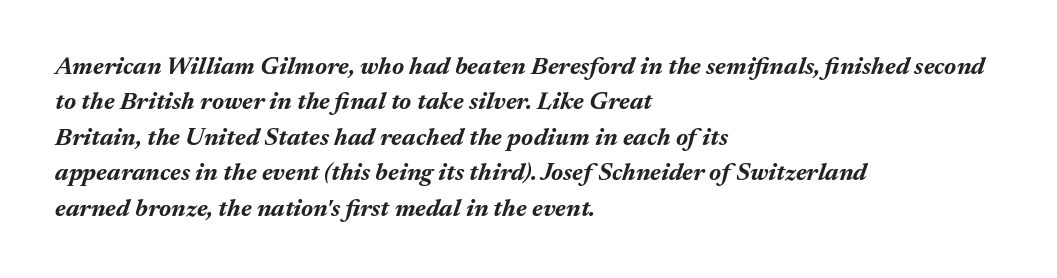
{"italic": "yes", "lean": "right", "slant_degrees": 17, "bold": "yes", "underline": "no", "align": "left", "line_spacing": "normal", "line_spacing_ratio": 1.42, "letter_spacing": "normal", "letter_spacing_em": 0.0, "glyph_px": 25}
